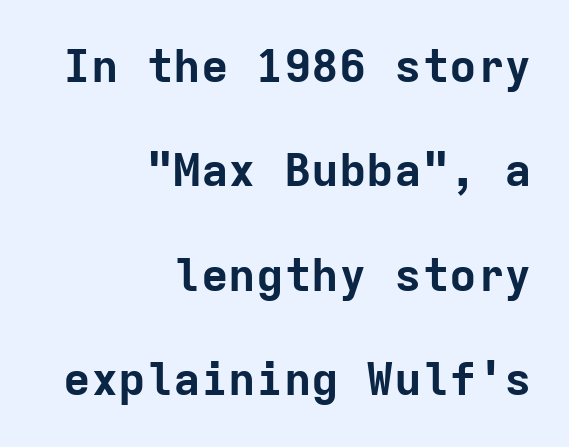
Q: Is the text bold? A: Yes.
Q: Is the text italic (slanted)? A: No, it is upright.
Q: Is the typeface a serif or a sans-serif typeface? A: Sans-serif.
Q: Is the text underlined? A: No.
Q: How is the paragraph aligned? A: Right-aligned.
Q: Is the spacing between letters normal or unusually wide? A: Normal.
Q: Is the spacing between lines tight, normal or loose? A: Loose.
Q: Width (condensed, normal, or wide)? A: Normal.
Q: Stroke contrast? A: Low.
Q: x-height? A: Medium.
Q: Monospaced? A: Yes.
